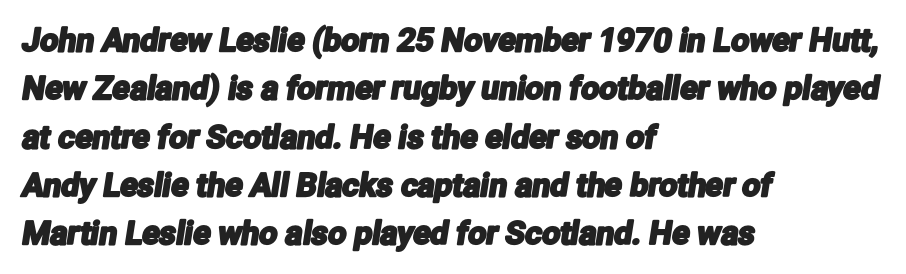
Q: Is the typeface a serif or a sans-serif typeface? A: Sans-serif.
Q: Is the text underlined? A: No.
Q: How is the paragraph aligned? A: Left-aligned.
Q: Is the spacing between letters normal or unusually wide? A: Normal.
Q: Is the spacing between lines tight, normal or loose? A: Normal.
Q: Width (condensed, normal, or wide)? A: Condensed.
Q: Stroke contrast? A: Low.
Q: x-height? A: Medium.
Q: Monospaced? A: No.
